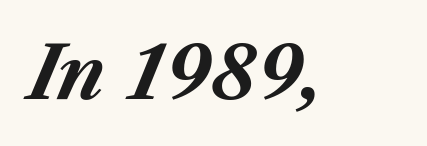
Q: Is the text bold? A: Yes.
Q: Is the text italic (slanted)? A: Yes, it leans right by about 23 degrees.
Q: Is the text underlined? A: No.
Q: Is the spacing between letters normal or unusually wide? A: Normal.
Q: Width (condensed, normal, or wide)? A: Normal.
Q: Stroke contrast? A: Medium.
Q: x-height? A: Medium.
Q: Monospaced? A: No.
